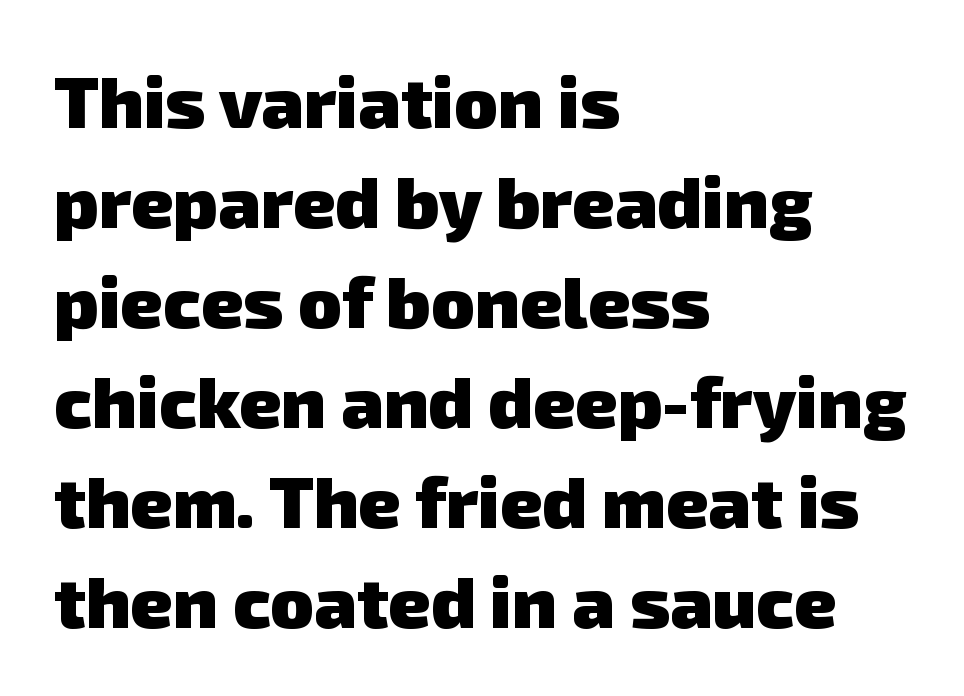
{"serif": "no", "bold": "yes", "weight": "heavy", "width": "normal", "stroke_contrast": "low", "x_height": "medium", "monospaced": "no", "underline": "no", "align": "left", "line_spacing": "normal", "line_spacing_ratio": 1.39, "letter_spacing": "normal", "letter_spacing_em": 0.0, "glyph_px": 72}
